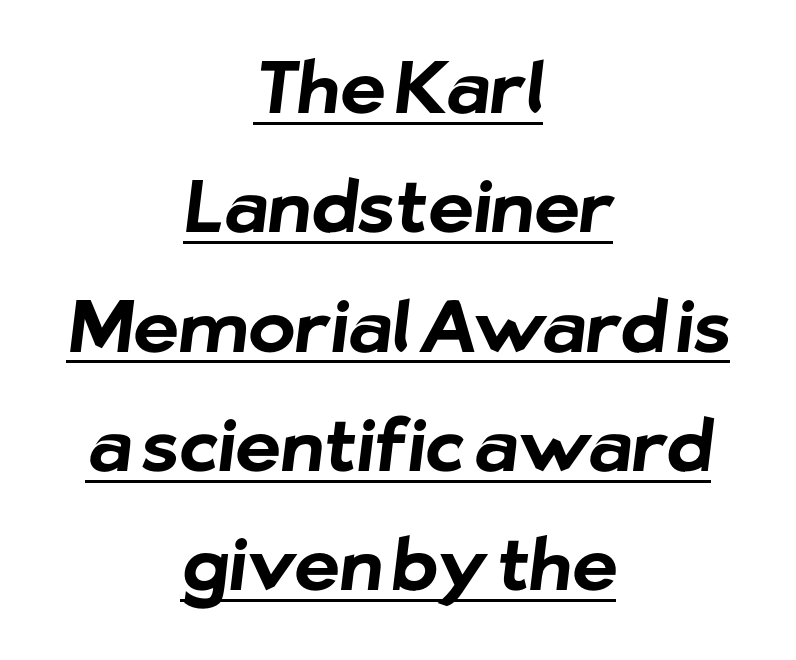
The image shows 71 px bold sans-serif type; set centered, normal line spacing (1.68x), normal letter spacing, underlined; low stroke contrast and a medium x-height.
